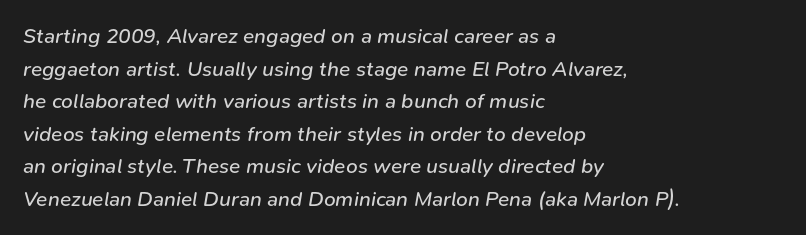
A student would call this left alignment; a typographer would say flush left, rag right. No extra tracking has been applied to these lines. Weight: regular or lighter. Letters rest on an invisible, unmarked baseline.
